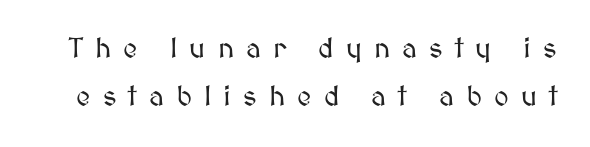
The image shows 28 px text type, upright; set line spacing 1.71x, unusually wide letter spacing (+0.43 em), not underlined; medium stroke contrast and a medium x-height.
